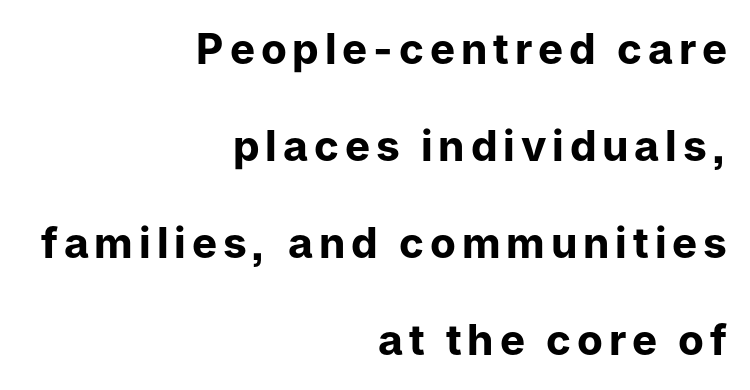
If you measured baseline to baseline, you'd find a long distance. The typeface chosen for these lines omits serifs. Do the letters lean? They stand straight. Is this a fixed-width face? No — the glyphs have proportional, varying widths. The letters are bold, with thick, heavy strokes. In CSS terms this would be text-align: right.
